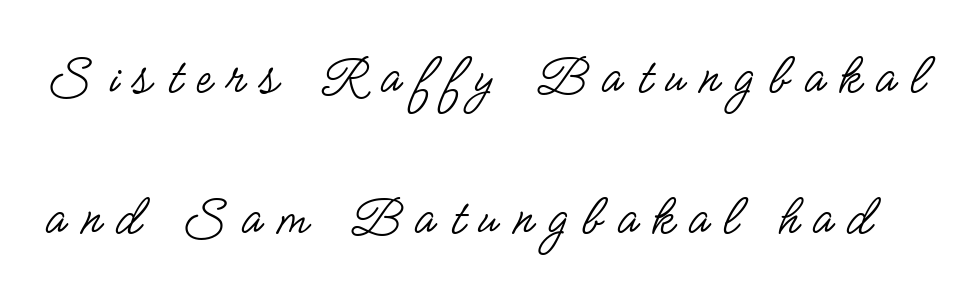
Each letter's strokes conclude bluntly, with no projecting serifs. Descenders are the only things crossing below the line. Inter-character spacing is expanded well beyond the font's built-in metrics. The weight tops out at a normal text grade.
